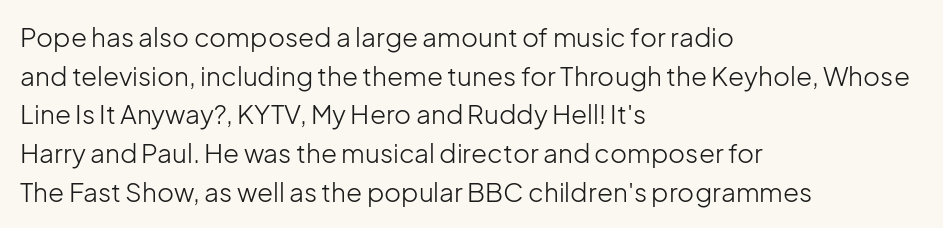
{"italic": "no", "bold": "no", "underline": "no", "align": "left", "line_spacing": "normal", "line_spacing_ratio": 1.49, "letter_spacing": "normal", "letter_spacing_em": 0.0, "glyph_px": 26}
